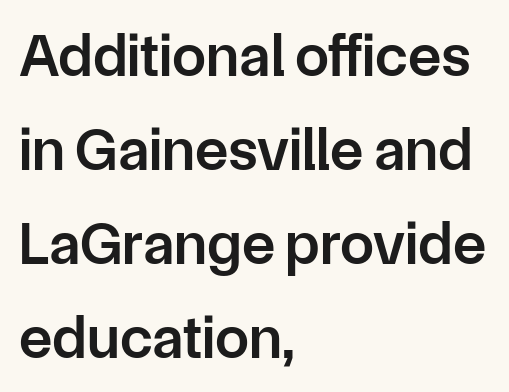
The rendering uses a semibold face; strokes are thickened but not to full bold. Letterform terminals end flat and unadorned throughout the passage. Do the letters lean? They stand straight. In terms of leading, this rendering sits right in the middle. The letters sit at their default tracking, neither squeezed nor spread.
